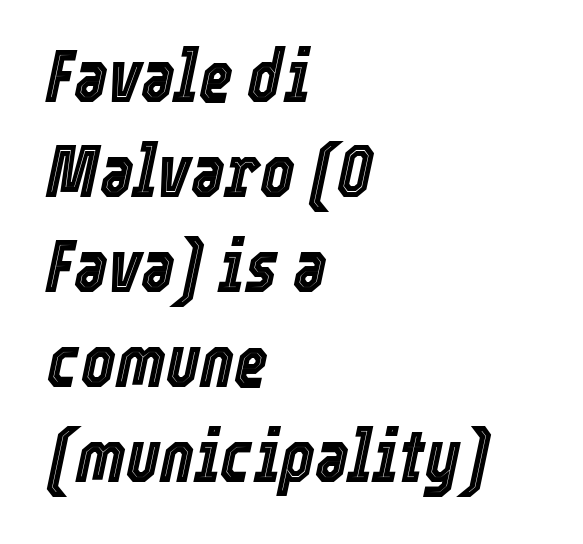
Reading down the block, your eye returns to a fixed left position each line. The specimen reads as italic at a glance. Each letter keeps its own natural width here, so spacing adapts to shape. The leading is moderate, giving the passage an even texture.
